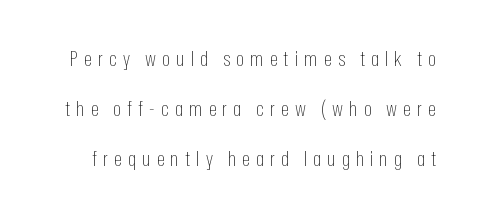
The image shows 21 px text type, upright; set loose line spacing (2.38x), unusually wide letter spacing (+0.29 em), not underlined.
